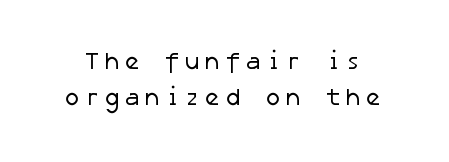
Q: Is the text bold? A: No.
Q: Is the text underlined? A: No.
Q: Is the spacing between lines tight, normal or loose? A: Normal.
